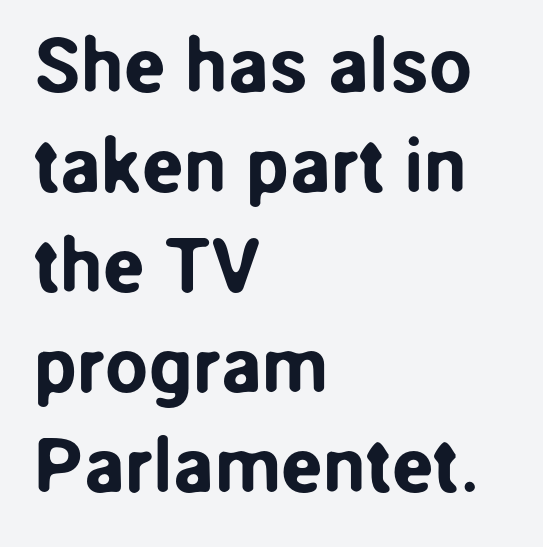
{"serif": "no", "italic": "no", "width": "normal", "stroke_contrast": "low", "x_height": "medium", "monospaced": "no", "underline": "no", "align": "left", "line_spacing": "normal", "line_spacing_ratio": 1.3, "letter_spacing": "normal", "letter_spacing_em": 0.0, "glyph_px": 77}
